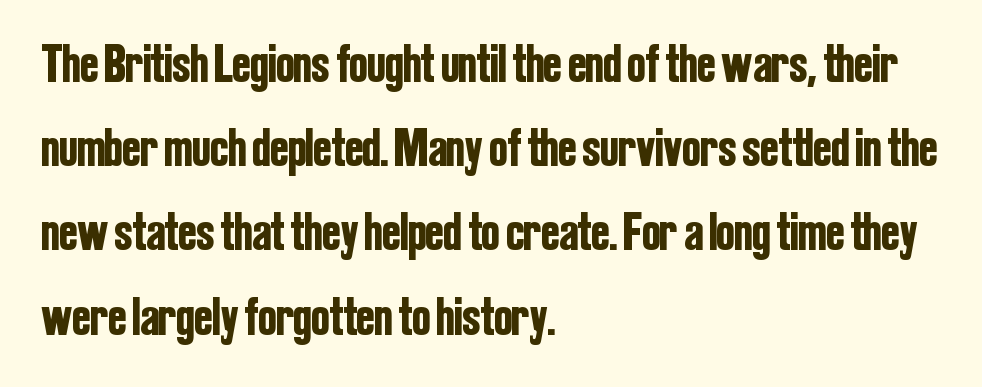
{"serif": "no", "italic": "no", "width": "condensed", "stroke_contrast": "low", "x_height": "medium", "monospaced": "no", "underline": "no", "align": "left", "line_spacing": "normal", "line_spacing_ratio": 1.56, "letter_spacing": "normal", "letter_spacing_em": 0.0, "glyph_px": 54}
